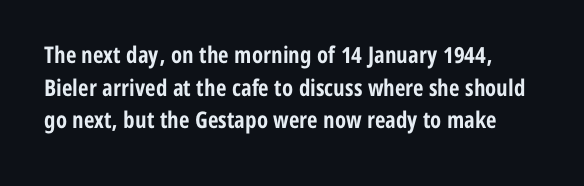
Q: Is the text bold? A: Yes.
Q: Is the text italic (slanted)? A: No, it is upright.
Q: Is the text underlined? A: No.
Q: Is the spacing between letters normal or unusually wide? A: Normal.
Q: Is the spacing between lines tight, normal or loose? A: Normal.
